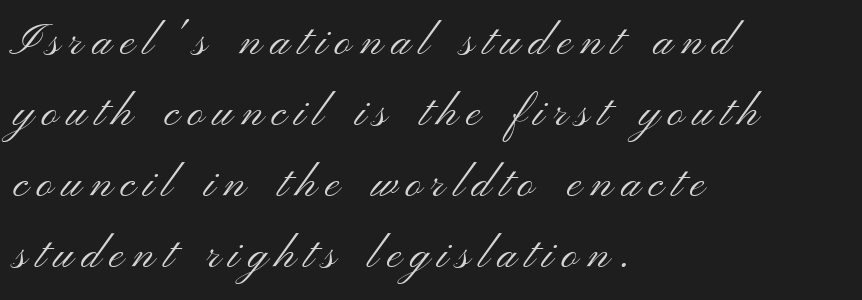
{"serif": "no", "bold": "no", "weight": "light", "width": "wide", "stroke_contrast": "medium", "x_height": "small", "monospaced": "no", "underline": "no", "align": "left", "line_spacing": "normal", "line_spacing_ratio": 1.61, "letter_spacing": "wide", "letter_spacing_em": 0.2, "glyph_px": 44}
